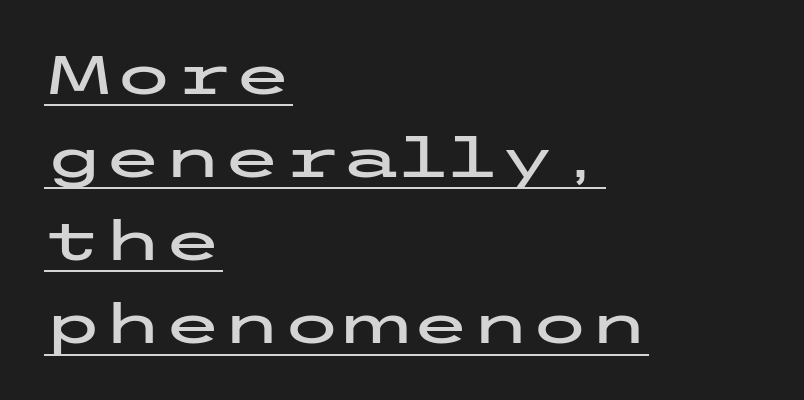
{"serif": "no", "italic": "no", "width": "wide", "stroke_contrast": "low", "x_height": "medium", "underline": "yes", "align": "left", "line_spacing": "normal", "line_spacing_ratio": 1.54, "letter_spacing": "normal", "letter_spacing_em": 0.0, "glyph_px": 54}
